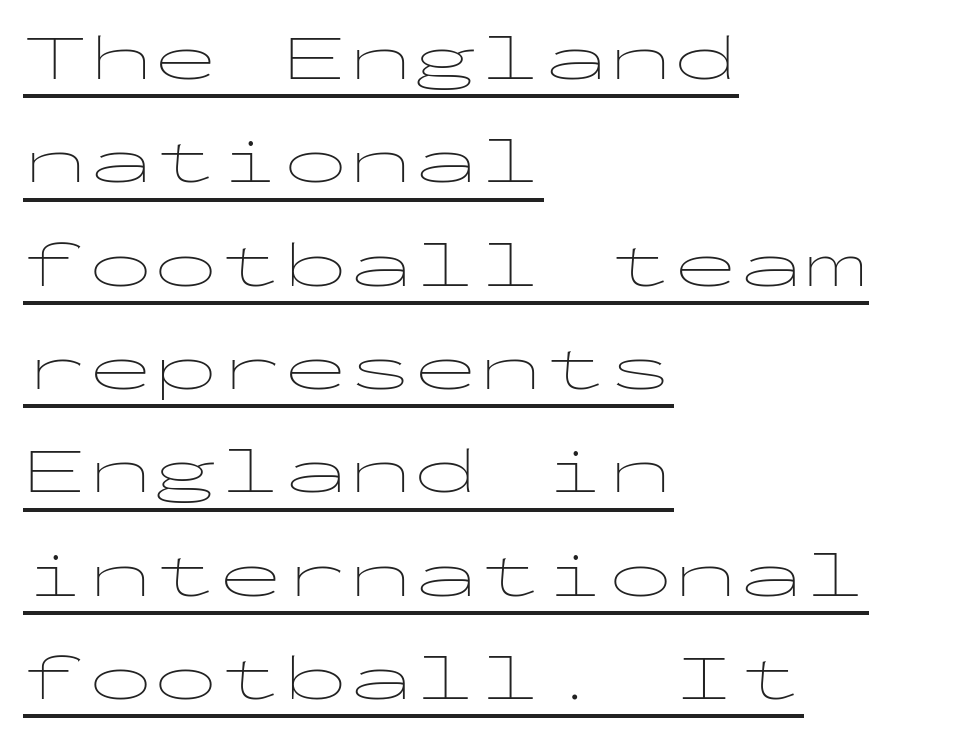
The image shows 65 px thin, wide sans-serif type, upright, monospaced; set left-aligned, normal line spacing (1.59x), normal letter spacing, underlined; low stroke contrast and a medium x-height.
